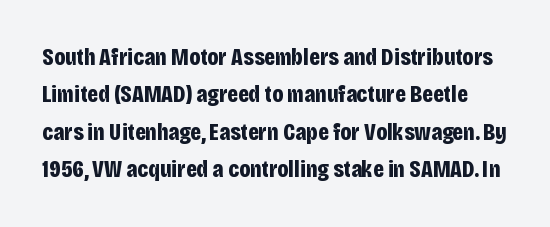
{"italic": "no", "bold": "yes", "underline": "no", "line_spacing": "normal", "line_spacing_ratio": 1.56, "letter_spacing": "normal", "letter_spacing_em": 0.0, "glyph_px": 24}
